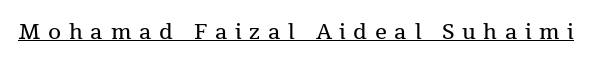
The image shows 21 px text type, upright; set unusually wide letter spacing (+0.36 em), underlined.
